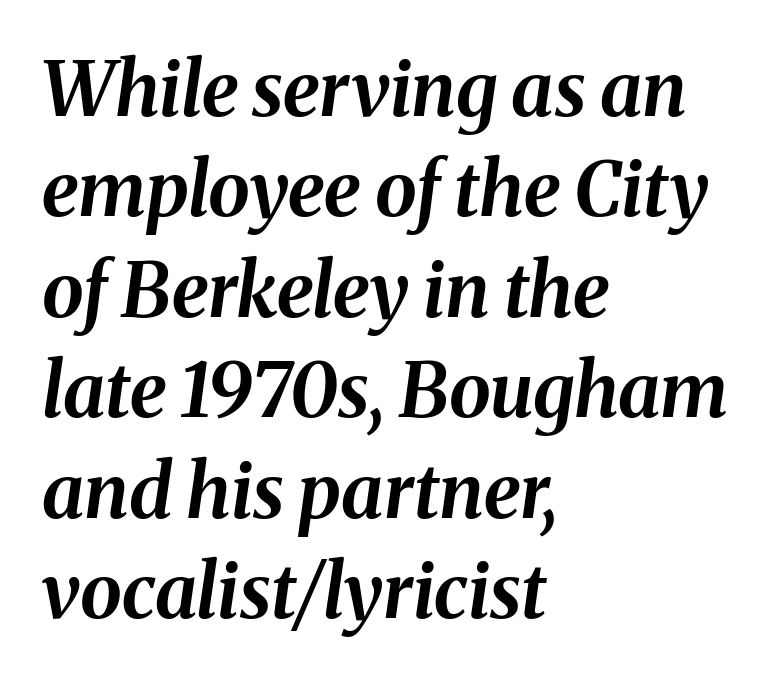
Varying glyph widths throughout — classic text-font behaviour. The compositor pushed each line to the left boundary. Baseline-to-baseline distance is the conventional proportion of letter height. What stands out about the letter spacing? Nothing — it is the standard amount.
